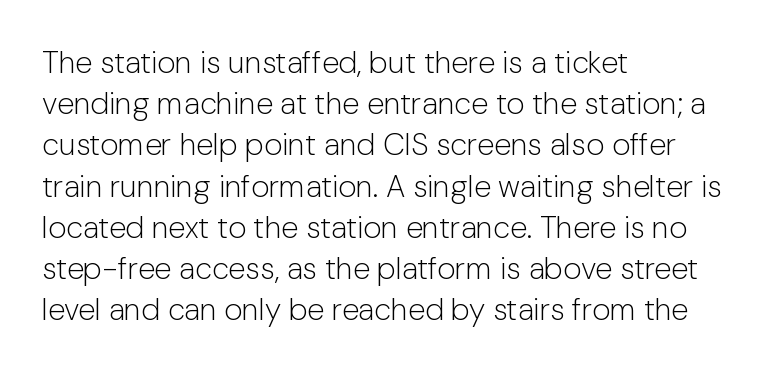
Q: Is the text bold? A: No.
Q: Is the text italic (slanted)? A: No, it is upright.
Q: Is the typeface a serif or a sans-serif typeface? A: Sans-serif.
Q: Is the text underlined? A: No.
Q: How is the paragraph aligned? A: Left-aligned.
Q: Is the spacing between letters normal or unusually wide? A: Normal.
Q: Is the spacing between lines tight, normal or loose? A: Normal.
Q: Width (condensed, normal, or wide)? A: Normal.
Q: Stroke contrast? A: Low.
Q: x-height? A: Medium.
Q: Monospaced? A: No.
